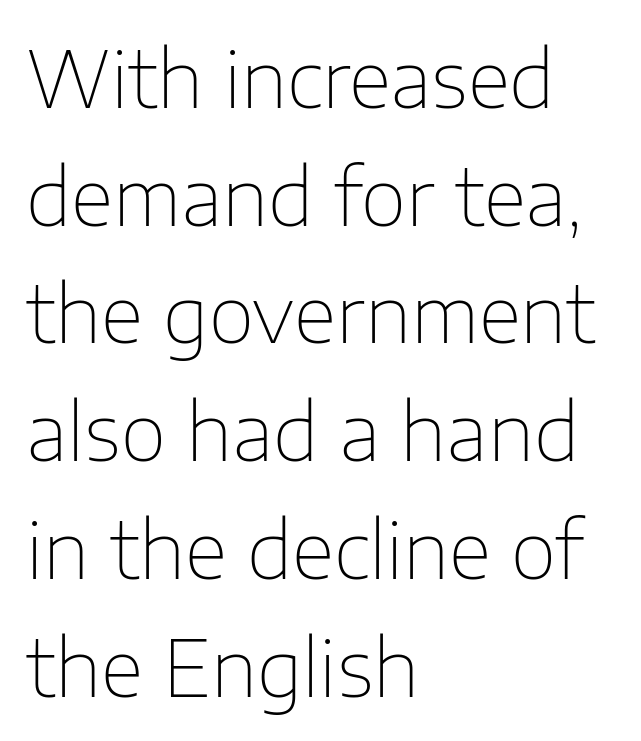
Q: Is the text bold? A: No.
Q: Is the text italic (slanted)? A: No, it is upright.
Q: Is the typeface a serif or a sans-serif typeface? A: Sans-serif.
Q: Is the text underlined? A: No.
Q: How is the paragraph aligned? A: Left-aligned.
Q: Is the spacing between letters normal or unusually wide? A: Normal.
Q: Is the spacing between lines tight, normal or loose? A: Normal.
Q: Width (condensed, normal, or wide)? A: Normal.
Q: Stroke contrast? A: Low.
Q: x-height? A: Medium.
Q: Monospaced? A: No.
